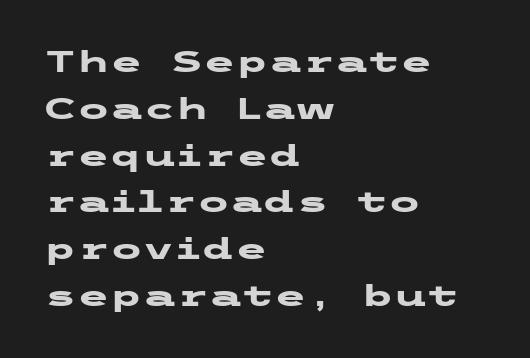
Q: Is the text bold? A: Yes.
Q: Is the text italic (slanted)? A: No, it is upright.
Q: Is the typeface a serif or a sans-serif typeface? A: Sans-serif.
Q: Is the text underlined? A: No.
Q: How is the paragraph aligned? A: Left-aligned.
Q: Is the spacing between letters normal or unusually wide? A: Normal.
Q: Is the spacing between lines tight, normal or loose? A: Normal.
Q: Width (condensed, normal, or wide)? A: Wide.
Q: Stroke contrast? A: Low.
Q: x-height? A: Medium.
